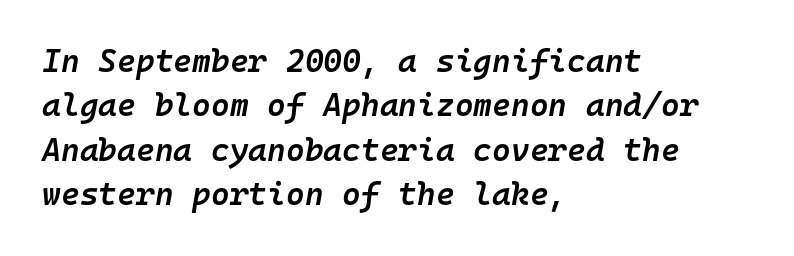
The image shows 32 px semibold type, italic (leaning right), monospaced; set left-aligned, normal line spacing (1.39x), normal letter spacing, not underlined; low stroke contrast and a medium x-height.
